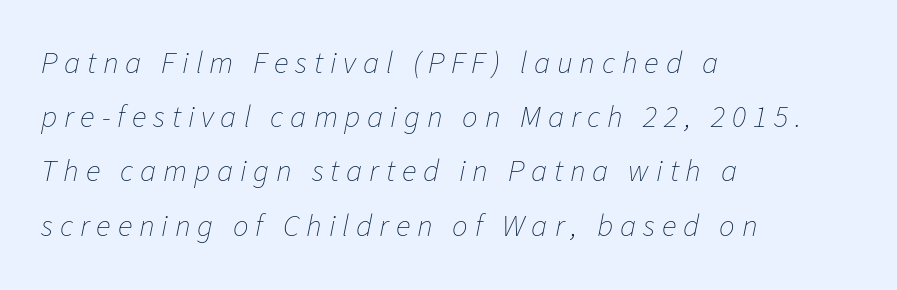
{"italic": "yes", "lean": "right", "slant_degrees": 11, "bold": "no", "weight": "thin", "width": "normal", "stroke_contrast": "low", "x_height": "medium", "monospaced": "no", "underline": "no", "align": "left", "line_spacing_ratio": 1.75, "letter_spacing": "wide", "letter_spacing_em": 0.22, "glyph_px": 31}
